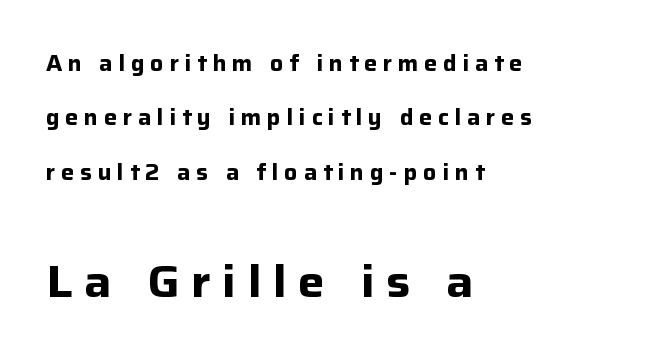
{"serif": "no", "italic": "no", "bold": "yes", "weight": "bold", "width": "normal", "stroke_contrast": "low", "x_height": "medium", "monospaced": "no", "underline": "no", "align": "left", "line_spacing": "loose", "line_spacing_ratio": 2.47, "letter_spacing": "wide", "letter_spacing_em": 0.26, "larger_block": "second", "size_ratio": 2.05, "glyph_px": 45}
